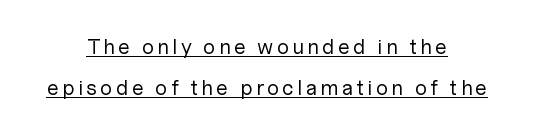
{"italic": "no", "bold": "no", "underline": "yes", "align": "center", "line_spacing": "loose", "line_spacing_ratio": 1.94, "glyph_px": 21}
